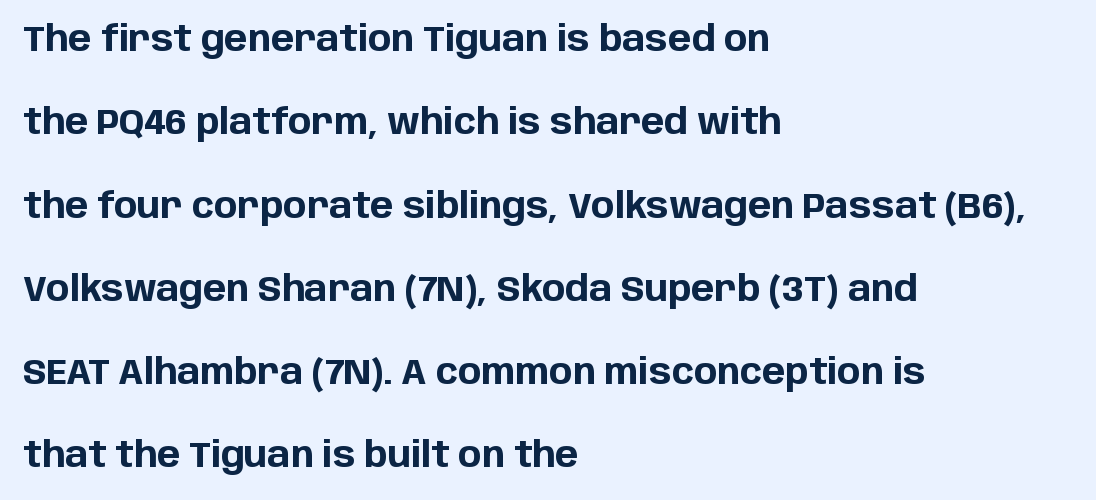
{"serif": "no", "italic": "no", "bold": "yes", "weight": "bold", "width": "normal", "stroke_contrast": "low", "x_height": "large", "monospaced": "no", "underline": "no", "align": "left", "line_spacing": "loose", "line_spacing_ratio": 2.38, "letter_spacing": "normal", "letter_spacing_em": 0.0, "glyph_px": 35}
